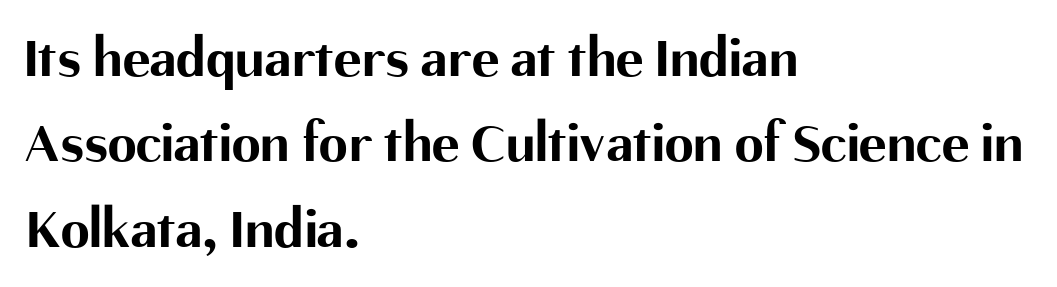
{"serif": "no", "italic": "no", "bold": "yes", "weight": "bold", "width": "normal", "stroke_contrast": "medium", "x_height": "medium", "monospaced": "no", "underline": "no", "align": "left", "line_spacing": "normal", "line_spacing_ratio": 1.47, "letter_spacing": "normal", "letter_spacing_em": 0.0, "glyph_px": 58}
